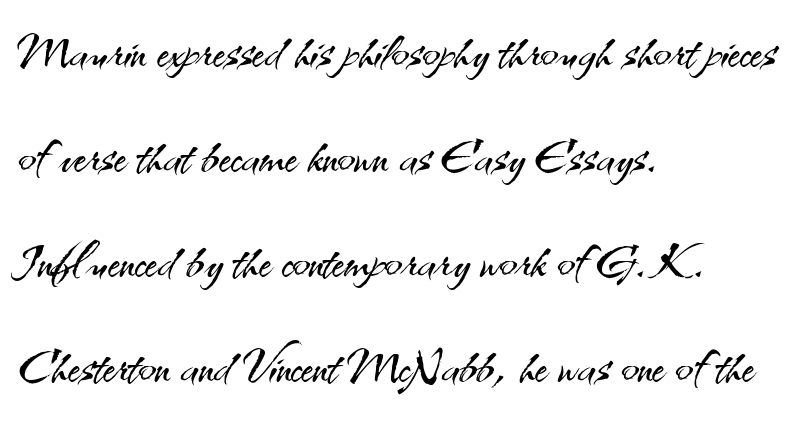
Spacing verdict: proportional, widths tailored to each character. Is the type heavy? It reads as light-to-regular instead. The tracking reads as untouched default to a designer's eye. A typesetter would label this face a sans. Left-aligned paragraph, ragged on the right.
